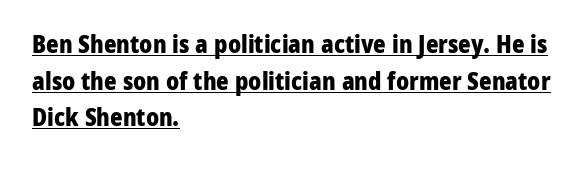
{"italic": "no", "bold": "yes", "underline": "yes", "align": "left", "line_spacing": "normal", "line_spacing_ratio": 1.53, "letter_spacing": "normal", "letter_spacing_em": 0.0, "glyph_px": 24}
